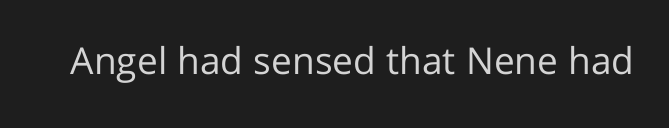
Q: Is the text bold? A: No.
Q: Is the text italic (slanted)? A: No, it is upright.
Q: Is the typeface a serif or a sans-serif typeface? A: Sans-serif.
Q: Is the text underlined? A: No.
Q: Is the spacing between letters normal or unusually wide? A: Normal.
Q: Width (condensed, normal, or wide)? A: Normal.
Q: Stroke contrast? A: Low.
Q: x-height? A: Medium.
Q: Monospaced? A: No.
